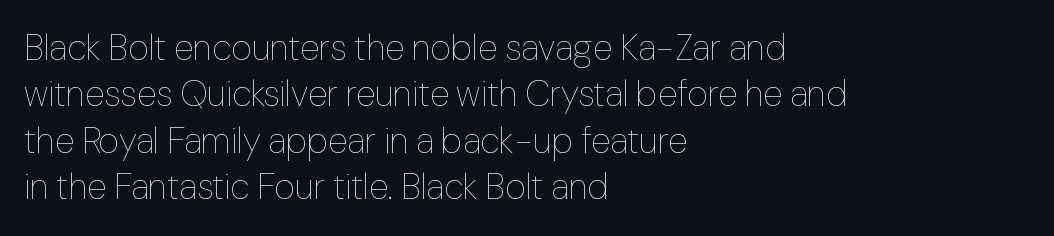
{"italic": "no", "bold": "no", "weight": "thin", "width": "normal", "stroke_contrast": "low", "x_height": "medium", "monospaced": "no", "underline": "no", "align": "left", "line_spacing": "normal", "line_spacing_ratio": 1.29, "letter_spacing": "normal", "letter_spacing_em": 0.0, "glyph_px": 36}
